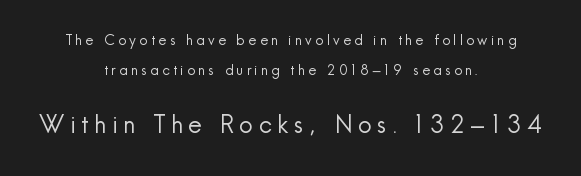
Q: Is the text bold? A: No.
Q: Is the text italic (slanted)? A: No, it is upright.
Q: Is the text underlined? A: No.
Q: How is the paragraph aligned? A: Centered.
Q: Is the spacing between letters normal or unusually wide? A: Unusually wide.
Q: Is the spacing between lines tight, normal or loose? A: Loose.
Q: Which block of text is set in a larger size, the first (top) or the second (bottom)? A: The second (bottom) one.
